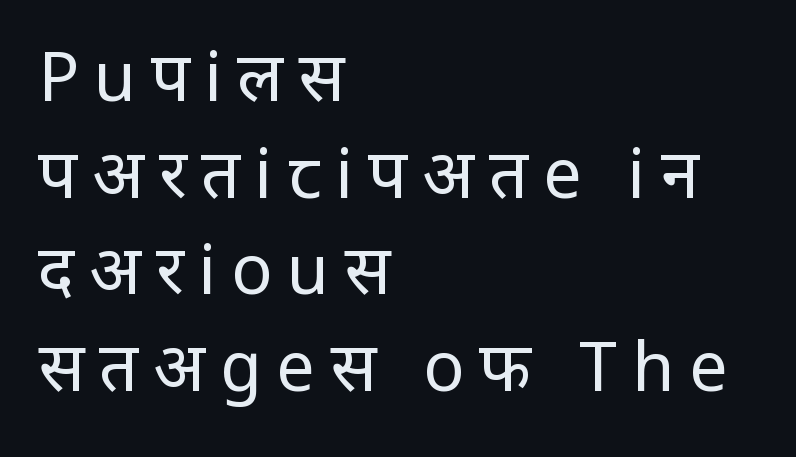
{"serif": "no", "italic": "no", "bold": "no", "weight": "regular", "width": "condensed", "stroke_contrast": "low", "x_height": "large", "monospaced": "no", "underline": "no", "align": "left", "line_spacing": "normal", "line_spacing_ratio": 1.42, "letter_spacing": "wide", "letter_spacing_em": 0.22, "glyph_px": 68}
